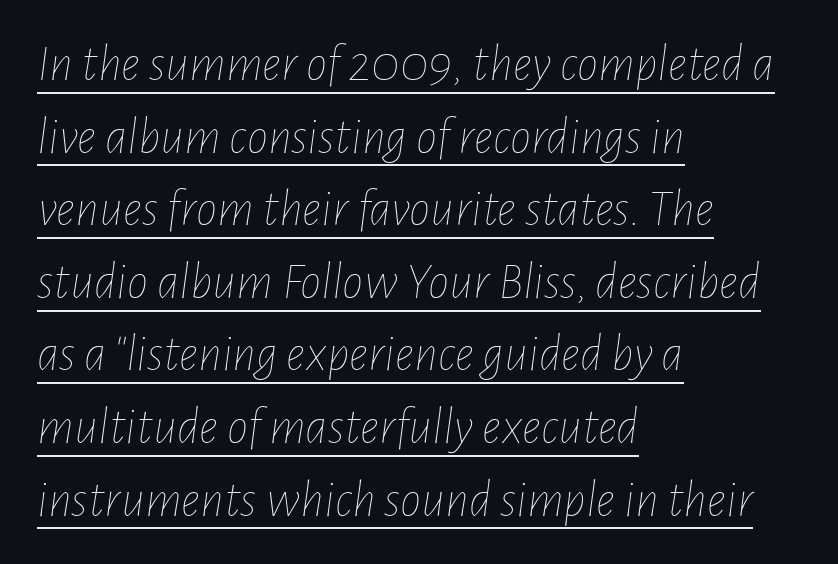
{"italic": "yes", "lean": "right", "slant_degrees": 7, "bold": "no", "weight": "thin", "width": "condensed", "stroke_contrast": "low", "x_height": "medium", "monospaced": "no", "underline": "yes", "align": "left", "line_spacing": "normal", "line_spacing_ratio": 1.37, "letter_spacing": "normal", "letter_spacing_em": 0.0, "glyph_px": 53}
